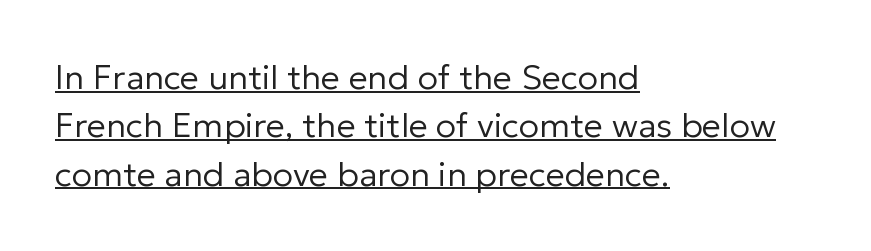
The image shows 34 px regular-weight sans-serif type, upright; set left-aligned, normal line spacing (1.42x), normal letter spacing, underlined; low stroke contrast and a medium x-height.
